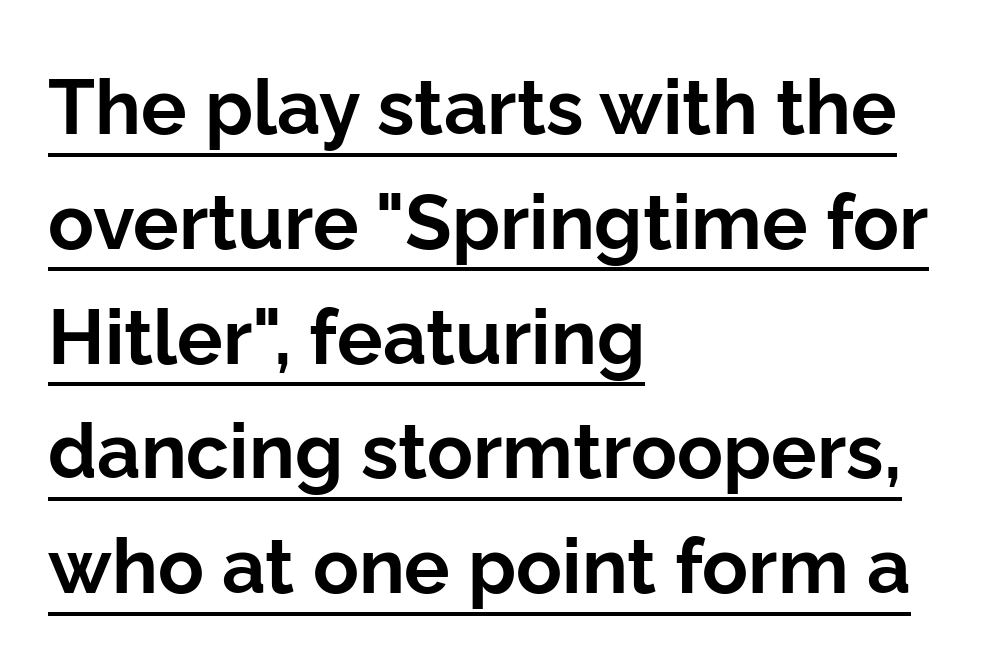
The image shows 76 px bold sans-serif type, upright; set left-aligned, normal line spacing (1.51x), normal letter spacing, underlined; low stroke contrast and a medium x-height.
